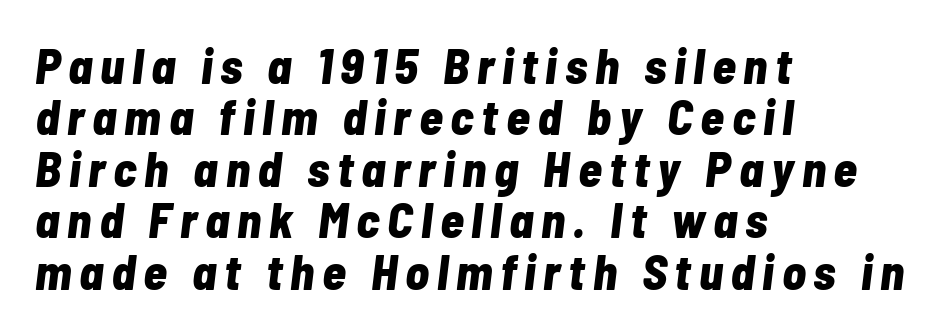
Proportional: the letters do not fall into vertical columns. Regarding leading, the lines here are crowded together. The rendering applies a slant to the glyphs. A clean baseline with only descenders dipping below it. A full-strength bold gives these letters their thick strokes.
